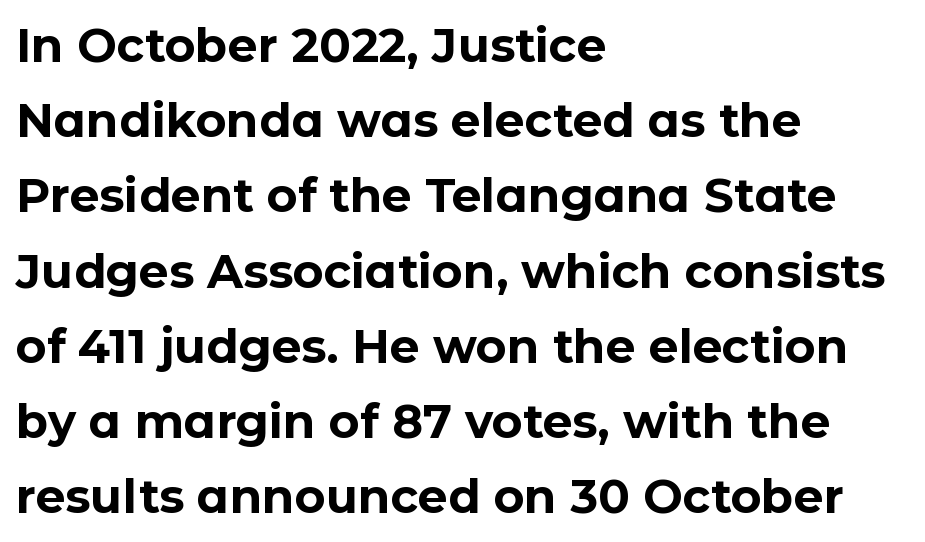
Q: Is the text bold? A: Yes.
Q: Is the text italic (slanted)? A: No, it is upright.
Q: Is the typeface a serif or a sans-serif typeface? A: Sans-serif.
Q: Is the text underlined? A: No.
Q: How is the paragraph aligned? A: Left-aligned.
Q: Is the spacing between letters normal or unusually wide? A: Normal.
Q: Is the spacing between lines tight, normal or loose? A: Normal.
Q: Width (condensed, normal, or wide)? A: Normal.
Q: Stroke contrast? A: Low.
Q: x-height? A: Medium.
Q: Monospaced? A: No.
